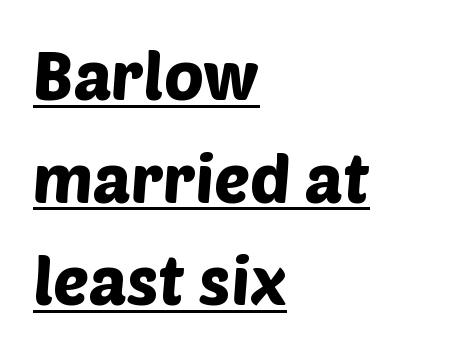
The image shows 67 px sans-serif type; set left-aligned, normal line spacing (1.53x), normal letter spacing, underlined; low stroke contrast and a large x-height.
